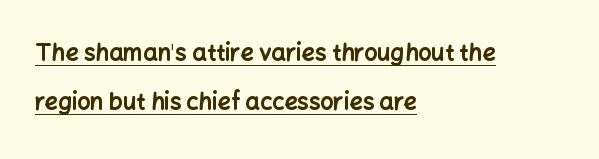
{"italic": "no", "bold": "yes", "underline": "yes", "align": "left", "line_spacing": "loose", "line_spacing_ratio": 2.15, "letter_spacing": "normal", "letter_spacing_em": 0.0, "glyph_px": 23}
